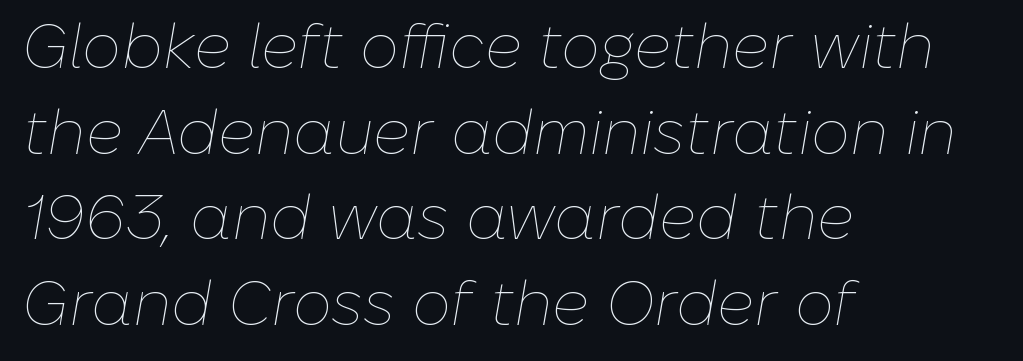
The passage shown stacks its lines at a standard gap. The typeface has the unassuming heft of standard copy or less. Alignment: flush left. Check under the words: just untouched page. The rendering uses natural spacing where letterforms have individual widths. In terms of posture, this sample is oblique.
